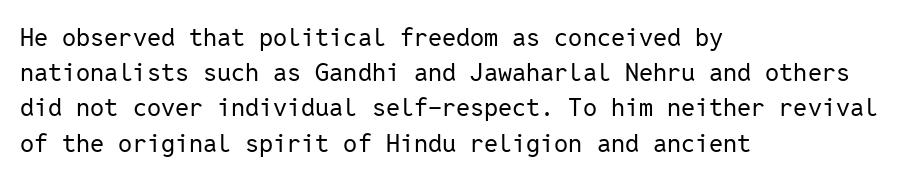
The image shows 25 px text type, upright; set left-aligned, normal line spacing (1.41x), normal letter spacing, not underlined.
